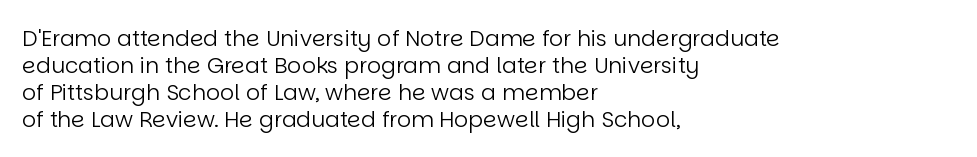
The image shows 22 px text type, upright; set left-aligned, line spacing 1.22x, normal letter spacing, not underlined.
